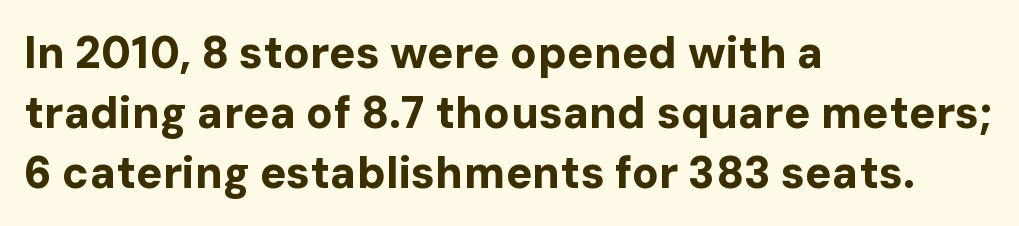
Q: Is the text bold? A: Yes.
Q: Is the text italic (slanted)? A: No, it is upright.
Q: Is the typeface a serif or a sans-serif typeface? A: Sans-serif.
Q: Is the text underlined? A: No.
Q: How is the paragraph aligned? A: Left-aligned.
Q: Is the spacing between letters normal or unusually wide? A: Normal.
Q: Is the spacing between lines tight, normal or loose? A: Normal.
Q: Width (condensed, normal, or wide)? A: Normal.
Q: Stroke contrast? A: Low.
Q: x-height? A: Medium.
Q: Monospaced? A: No.
